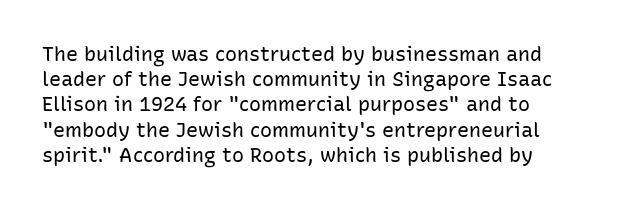
The image shows 20 px text type, upright; set left-aligned, normal line spacing (1.26x), normal letter spacing, not underlined.
